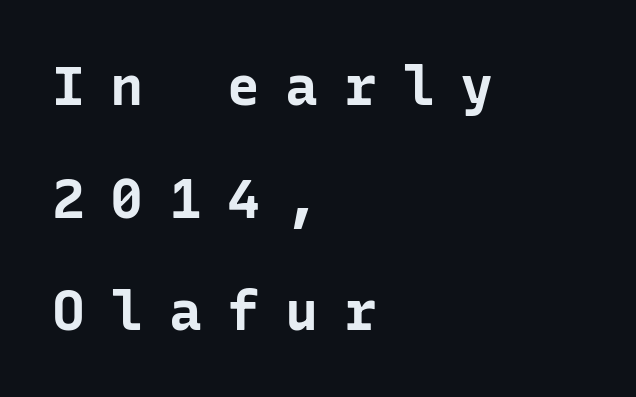
Is the letter spacing exaggerated? Yes — the characters are pushed far apart. Where is the straight margin? On the left. Posture: upright roman. This sample trades compactness for vertical openness between lines. The glyphs are unaccompanied by any horizontal stroke below them. Think of a typewriter: that constant character pitch is what you see here.
